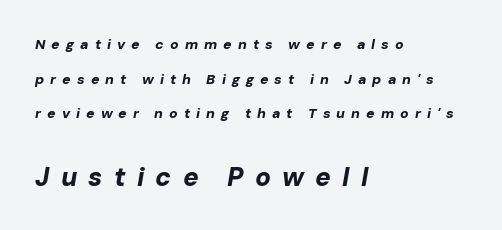
Slant detected: the letters are inclined. Decoration check: the copy has no underline. These lines stack with their left ends in a neat column. Summary of weight: heavy, a full bold. The gaps between neighbouring characters are conspicuously large.
